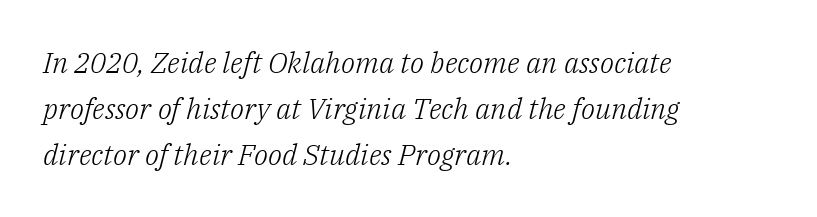
The image shows 29 px light serif type, italic (leaning right); set left-aligned, normal line spacing (1.59x), normal letter spacing, not underlined; low stroke contrast and a medium x-height.
